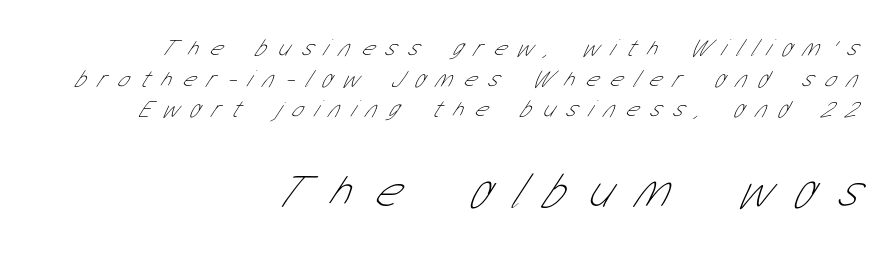
Q: Is the text bold? A: No.
Q: Is the typeface a serif or a sans-serif typeface? A: Sans-serif.
Q: Is the text underlined? A: No.
Q: How is the paragraph aligned? A: Right-aligned.
Q: Is the spacing between letters normal or unusually wide? A: Unusually wide.
Q: Is the spacing between lines tight, normal or loose? A: Normal.
Q: Which block of text is set in a larger size, the first (top) or the second (bottom)? A: The second (bottom) one.
Q: Width (condensed, normal, or wide)? A: Condensed.
Q: Stroke contrast? A: Low.
Q: x-height? A: Medium.
Q: Monospaced? A: No.
